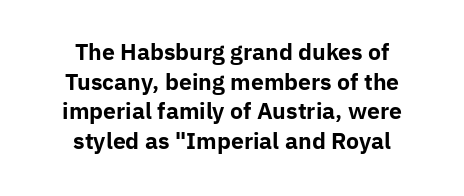
No word sits above an underline. Tracking value appears to be zero — textbook default spacing. This is heavy type, rendered in bold. The type sits square on the baseline with zero lean. Layout note: lines centered. How would I describe the line gaps? Plain and ordinary.
